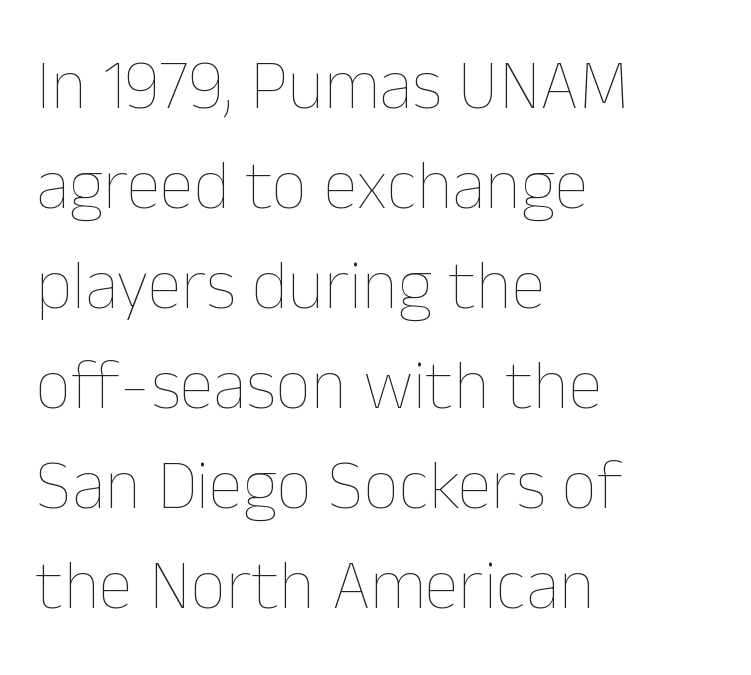
Nobody touched the tracking dial on this one. The font sits on the lighter half of the weight spectrum, regular included. The letters advance in unequal steps, a hallmark of proportional type. The lines in this sample share a left origin and differ only in where they stop. No word sits above an underline. Quick note: interline space is typical.
